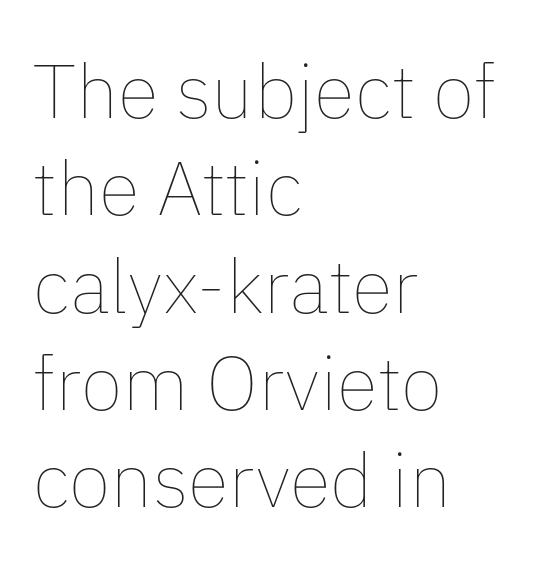
Notice how descenders clear the ascenders below comfortably — that's standard leading. A roman cut, with each character standing at attention. There is no visible air inserted between adjacent glyphs. A quiet, ordinary-to-light weight characterises the typeface.
